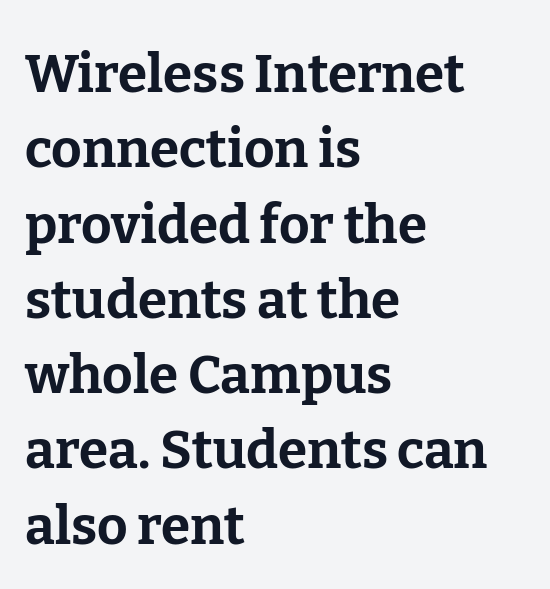
Q: Is the text bold? A: Yes.
Q: Is the text italic (slanted)? A: No, it is upright.
Q: Is the typeface a serif or a sans-serif typeface? A: Serif.
Q: Is the text underlined? A: No.
Q: How is the paragraph aligned? A: Left-aligned.
Q: Is the spacing between letters normal or unusually wide? A: Normal.
Q: Is the spacing between lines tight, normal or loose? A: Normal.
Q: Width (condensed, normal, or wide)? A: Normal.
Q: Stroke contrast? A: Low.
Q: x-height? A: Medium.
Q: Monospaced? A: No.
